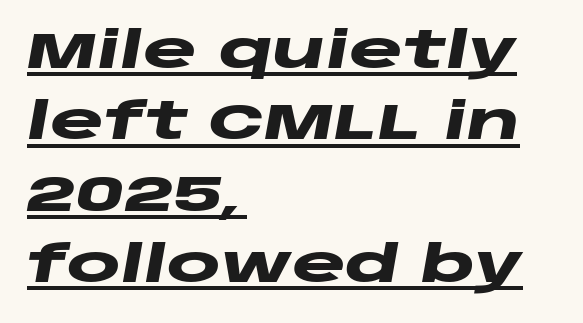
Caption: lettering with a line underneath. Rows of type keep a routine distance in the vertical direction. Words appear dense and cohesive because spacing is normal. The rendering uses natural spacing where letterforms have individual widths. Does the weight exceed regular? Yes, all the way to bold.
